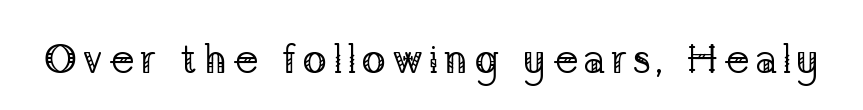
Q: Is the text bold? A: No.
Q: Is the text italic (slanted)? A: No, it is upright.
Q: Is the typeface a serif or a sans-serif typeface? A: Serif.
Q: Is the text underlined? A: No.
Q: Width (condensed, normal, or wide)? A: Normal.
Q: Stroke contrast? A: Low.
Q: x-height? A: Medium.
Q: Monospaced? A: No.
